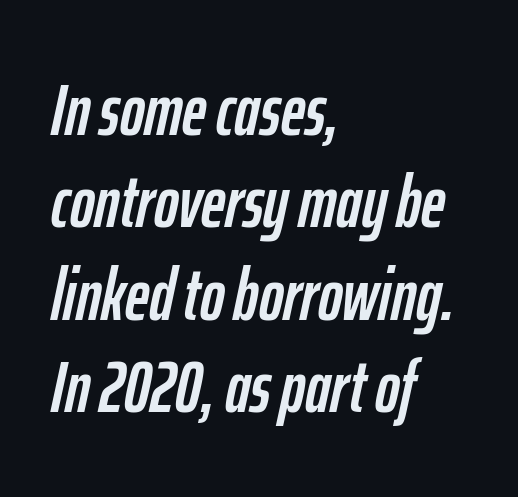
The rendering uses a moderate line-height, typical for paragraphs. The axis of the letterforms is tilted away from vertical. Unmarked baselines from the first word to the last. The gaps between neighbouring characters are ordinary and unremarkable. The compositor pushed each line to the left boundary. Note the varied advance widths — an 'i' is clearly narrower than an 'm'.
